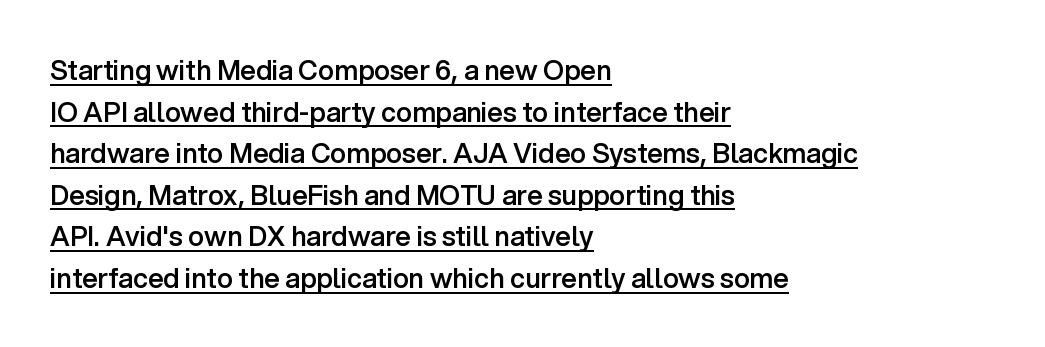
The image shows 27 px text type, upright; set left-aligned, normal line spacing (1.54x), normal letter spacing, underlined.
